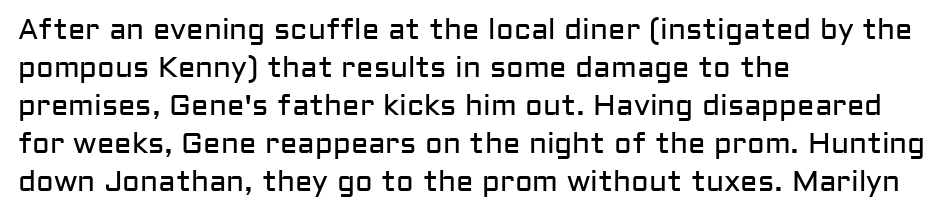
The image shows 29 px regular-weight sans-serif type, upright; set left-aligned, normal line spacing (1.31x), normal letter spacing, not underlined; low stroke contrast and a medium x-height.
